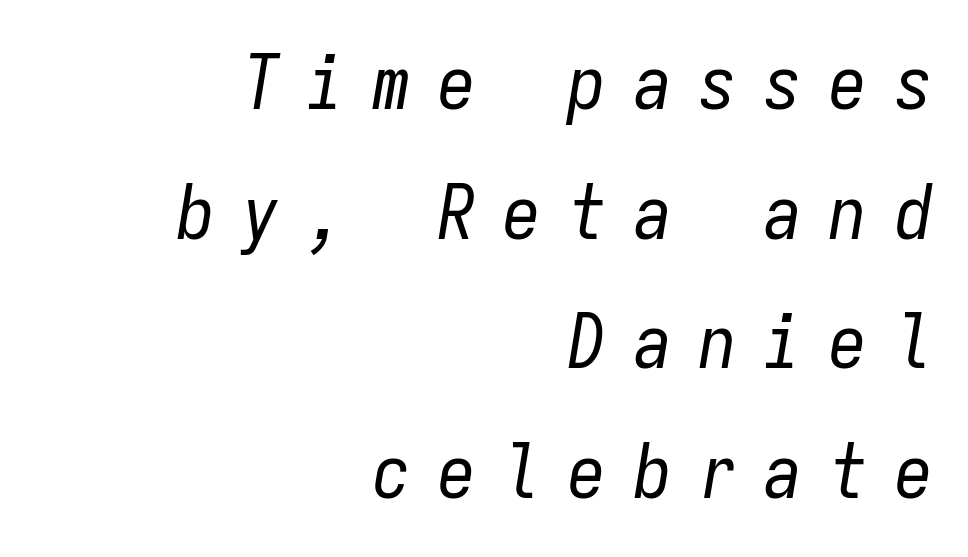
The gap between lines stays unmarked. When letters slant like this, we call the style italic. Bold? No — there's no thickening of the strokes. In terms of letterspacing, this is a distinctly airy, spread setting. Where is the straight margin? On the right.
